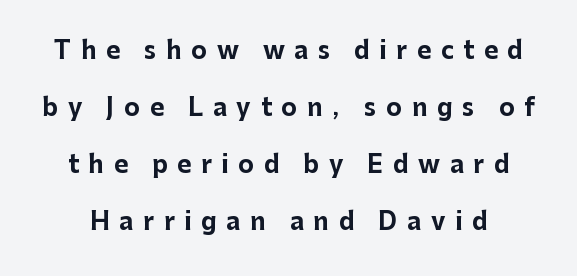
{"italic": "no", "bold": "yes", "underline": "no", "line_spacing": "loose", "line_spacing_ratio": 2.37, "letter_spacing": "wide", "letter_spacing_em": 0.4, "glyph_px": 24}
